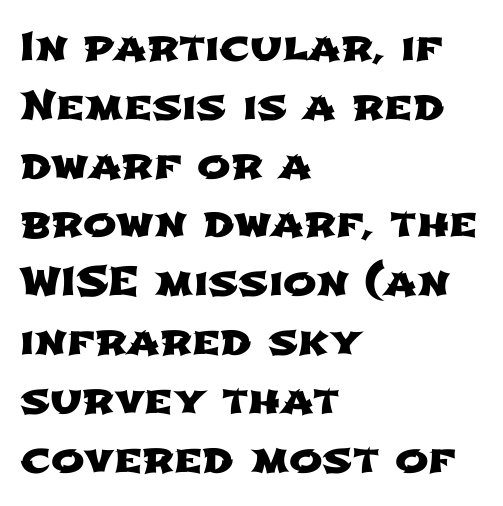
{"serif": "no", "width": "wide", "stroke_contrast": "low", "x_height": "medium", "monospaced": "no", "underline": "no", "align": "left", "line_spacing": "normal", "line_spacing_ratio": 1.47, "letter_spacing": "normal", "letter_spacing_em": 0.0, "glyph_px": 40}
